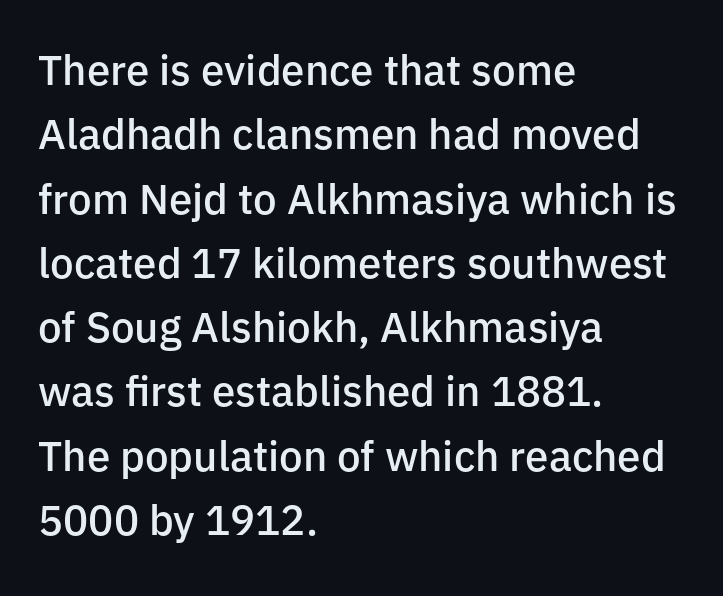
The image shows 42 px semibold sans-serif type, upright; set left-aligned, normal line spacing (1.53x), normal letter spacing, not underlined; low stroke contrast and a medium x-height.
